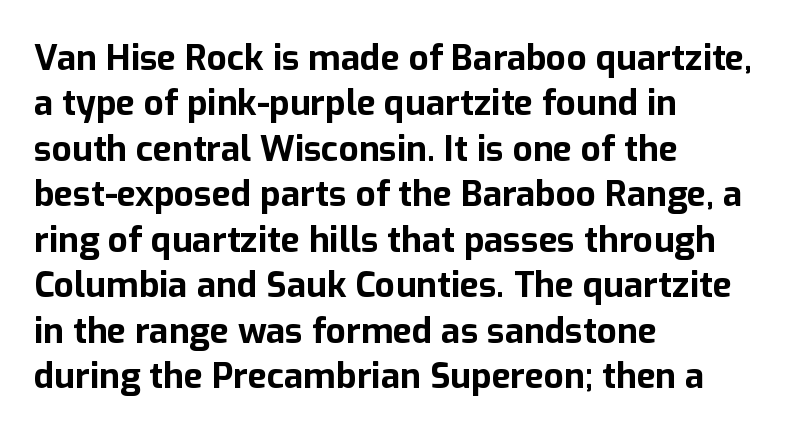
{"serif": "no", "italic": "no", "bold": "yes", "weight": "bold", "width": "normal", "stroke_contrast": "low", "x_height": "medium", "monospaced": "no", "underline": "no", "align": "left", "line_spacing": "normal", "line_spacing_ratio": 1.3, "letter_spacing": "normal", "letter_spacing_em": 0.0, "glyph_px": 35}
